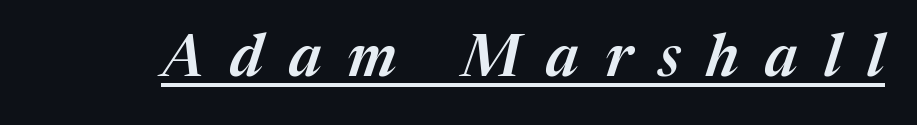
Q: Is the text bold? A: Semi-bold.
Q: Is the text italic (slanted)? A: Yes, it leans right by about 17 degrees.
Q: Is the text underlined? A: Yes.
Q: Is the spacing between letters normal or unusually wide? A: Unusually wide.
Q: Width (condensed, normal, or wide)? A: Normal.
Q: Stroke contrast? A: Medium.
Q: x-height? A: Medium.
Q: Monospaced? A: No.
